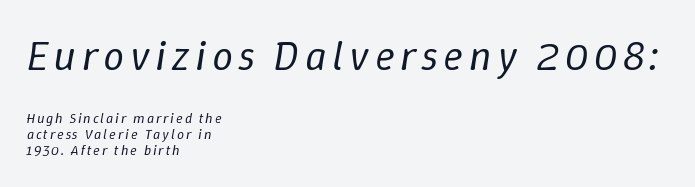
The image shows 42 px regular-weight type, italic (leaning right); set left-aligned, tight line spacing (1.13x), not underlined; the first (top) block is 3.0x larger; low stroke contrast and a medium x-height.
